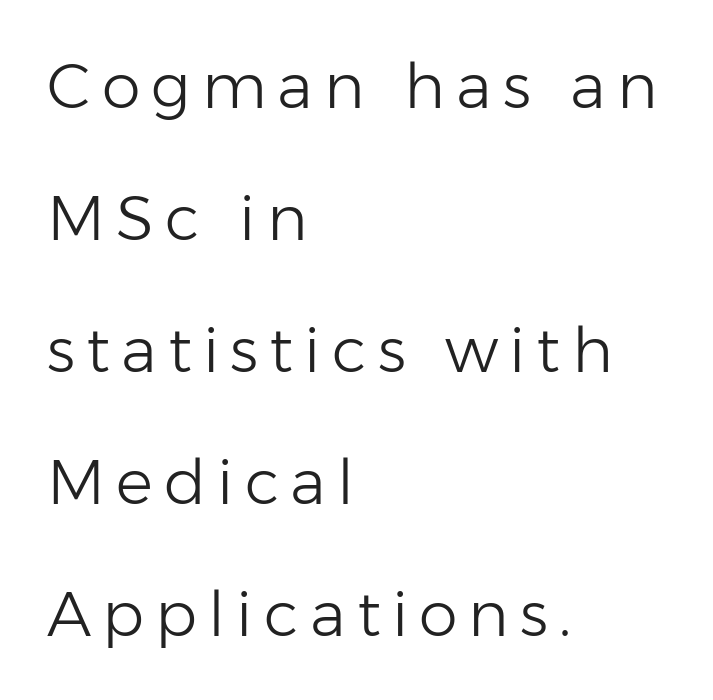
Q: Is the text bold? A: No.
Q: Is the text italic (slanted)? A: No, it is upright.
Q: Is the typeface a serif or a sans-serif typeface? A: Sans-serif.
Q: Is the text underlined? A: No.
Q: How is the paragraph aligned? A: Left-aligned.
Q: Is the spacing between lines tight, normal or loose? A: Loose.
Q: Width (condensed, normal, or wide)? A: Normal.
Q: Stroke contrast? A: Low.
Q: x-height? A: Medium.
Q: Monospaced? A: No.
